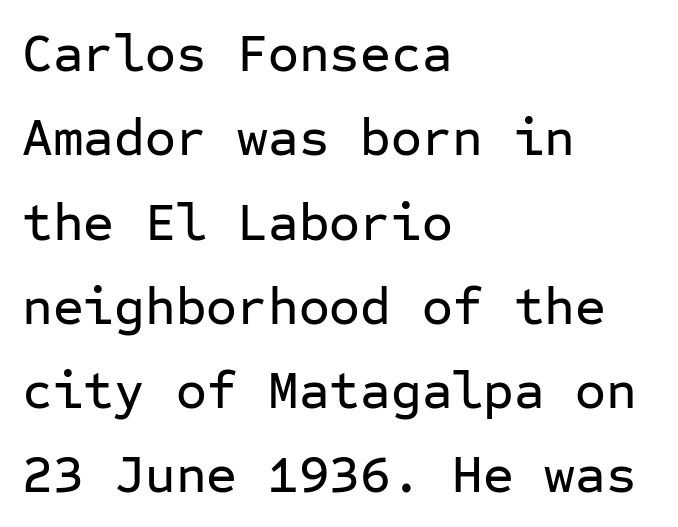
The passage shown is not underscored anywhere. Font category for this specimen: sans-serif. Italic: no, the glyphs are upright roman. Baseline-to-baseline distance is the conventional proportion of letter height. Spacing verdict: monospaced, one width for all characters. Compared with a centered layout, this one pins lines to the left instead.
